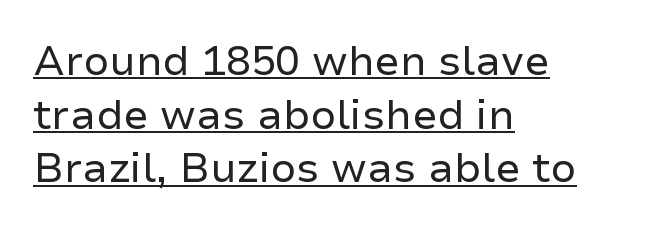
Italic: no, the glyphs are upright roman. Left-aligned paragraph, ragged on the right. How would I describe the line gaps? Plain and ordinary. Each word holds together tightly as a unit, with standard inter-letter gaps. Looks like regular typesetting: each glyph gets only the width it needs.
